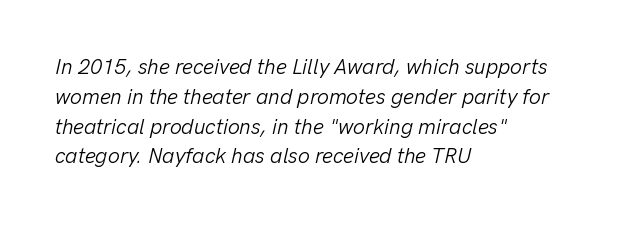
Evenly set lines give the paragraph a standard silhouette. Every row of glyphs begins at an identical x-position on the left. Glyph-to-glyph distance matches everyday printed text. The letterforms sit at book weight or below. Characters are canted at an angle relative to the baseline's perpendicular. The area under the type is left untouched.
